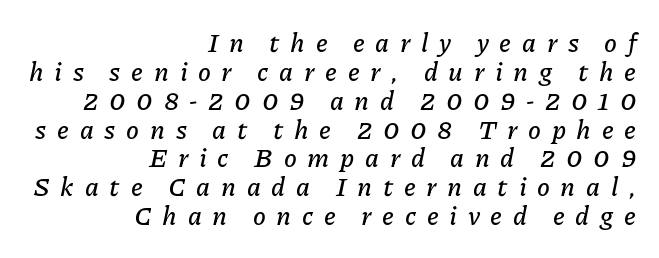
{"italic": "yes", "lean": "right", "slant_degrees": 11, "underline": "no", "align": "right", "line_spacing": "tight", "line_spacing_ratio": 1.11, "letter_spacing": "wide", "letter_spacing_em": 0.41, "glyph_px": 26}
